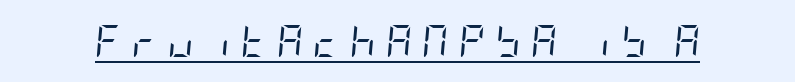
{"italic": "yes", "lean": "right", "slant_degrees": 5, "bold": "no", "weight": "regular", "width": "condensed", "stroke_contrast": "low", "x_height": "large", "underline": "yes", "letter_spacing": "wide", "letter_spacing_em": 0.32, "glyph_px": 32}
